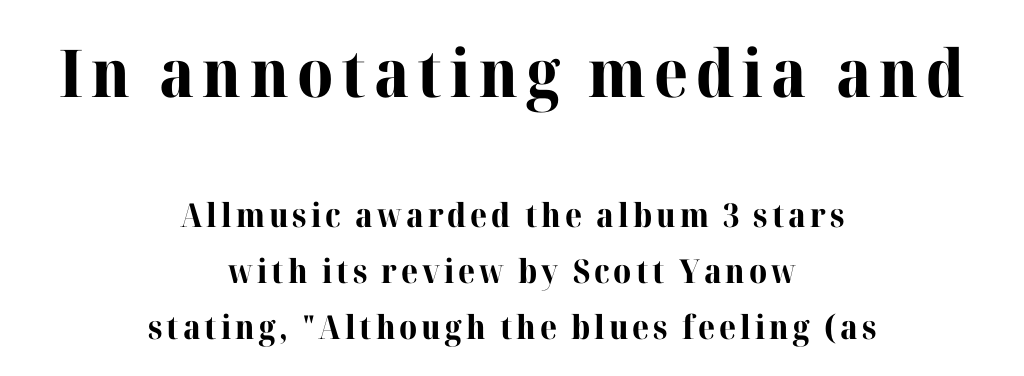
Q: Is the text bold? A: Yes.
Q: Is the text italic (slanted)? A: No, it is upright.
Q: Is the typeface a serif or a sans-serif typeface? A: Serif.
Q: Is the text underlined? A: No.
Q: How is the paragraph aligned? A: Centered.
Q: Is the spacing between lines tight, normal or loose? A: Normal.
Q: Which block of text is set in a larger size, the first (top) or the second (bottom)? A: The first (top) one.
Q: Width (condensed, normal, or wide)? A: Normal.
Q: Stroke contrast? A: High.
Q: x-height? A: Medium.
Q: Monospaced? A: No.
